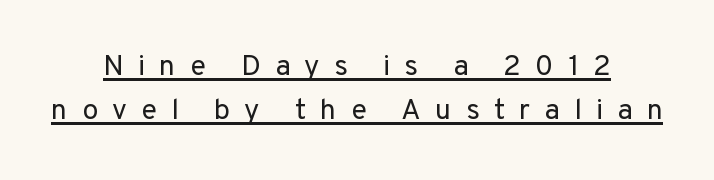
Line spacing here is normal. Regarding serifs, this sample does without them. Varying glyph widths throughout — classic text-font behaviour. Look at the tracking — it's clearly loosened, letters drifting apart.
